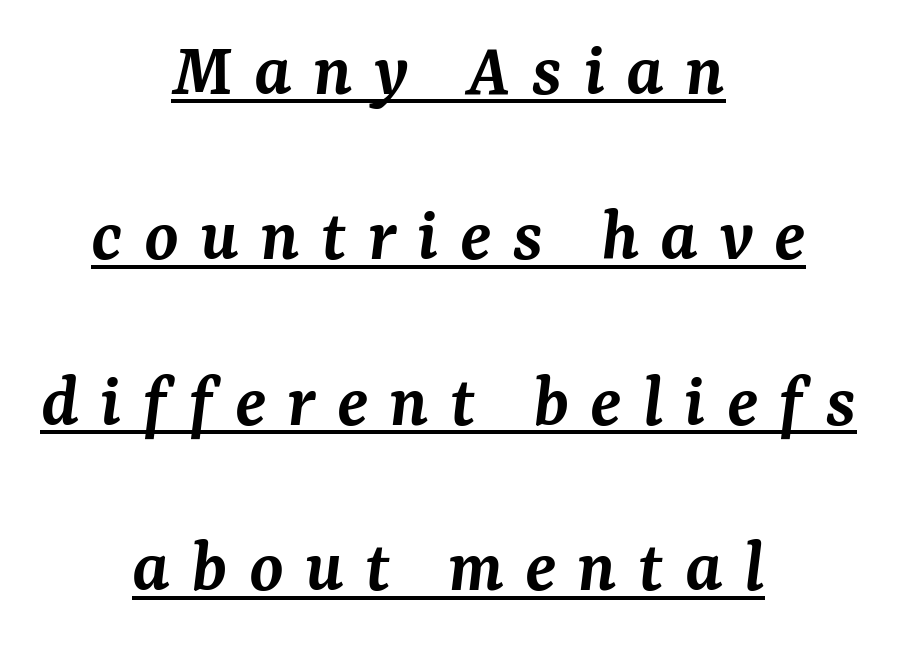
You could only call the tracking loose — the letters float apart. If you drew a line through each stem, it would be angled. What kind of face is this? One with serifs. Every row of glyphs is offset so its center matches the block's center. This sample has the flowing, uneven cadence of proportional lettering. The rendered words wear a rule along their underside.
